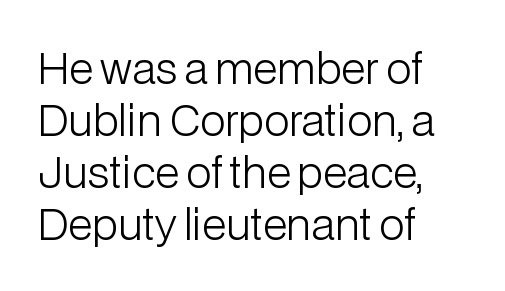
The image shows 42 px light sans-serif type, upright; set left-aligned, line spacing 1.24x, normal letter spacing, not underlined; low stroke contrast and a medium x-height.
